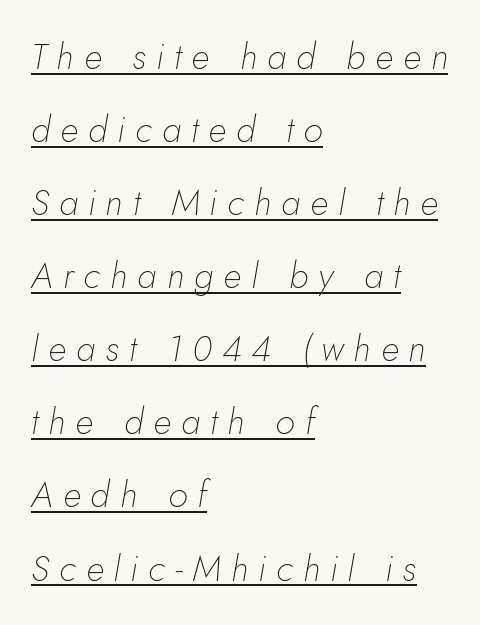
{"italic": "yes", "lean": "right", "slant_degrees": 10, "bold": "no", "weight": "thin", "width": "normal", "stroke_contrast": "low", "x_height": "small", "monospaced": "no", "underline": "yes", "align": "left", "line_spacing": "loose", "line_spacing_ratio": 2.03, "letter_spacing": "wide", "letter_spacing_em": 0.28, "glyph_px": 36}
